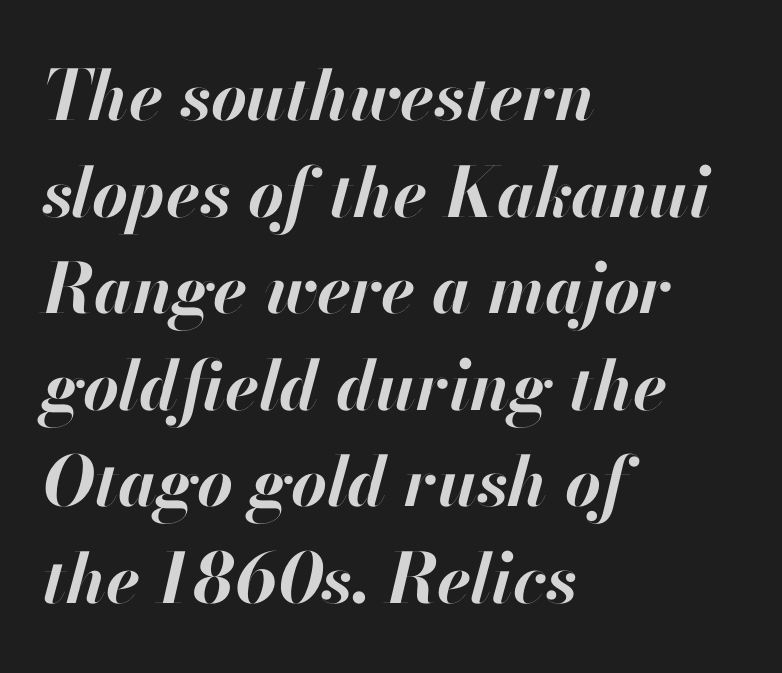
The image shows 69 px bold type, italic (leaning right); set left-aligned, normal line spacing (1.4x), normal letter spacing, not underlined; high stroke contrast and a small x-height.
